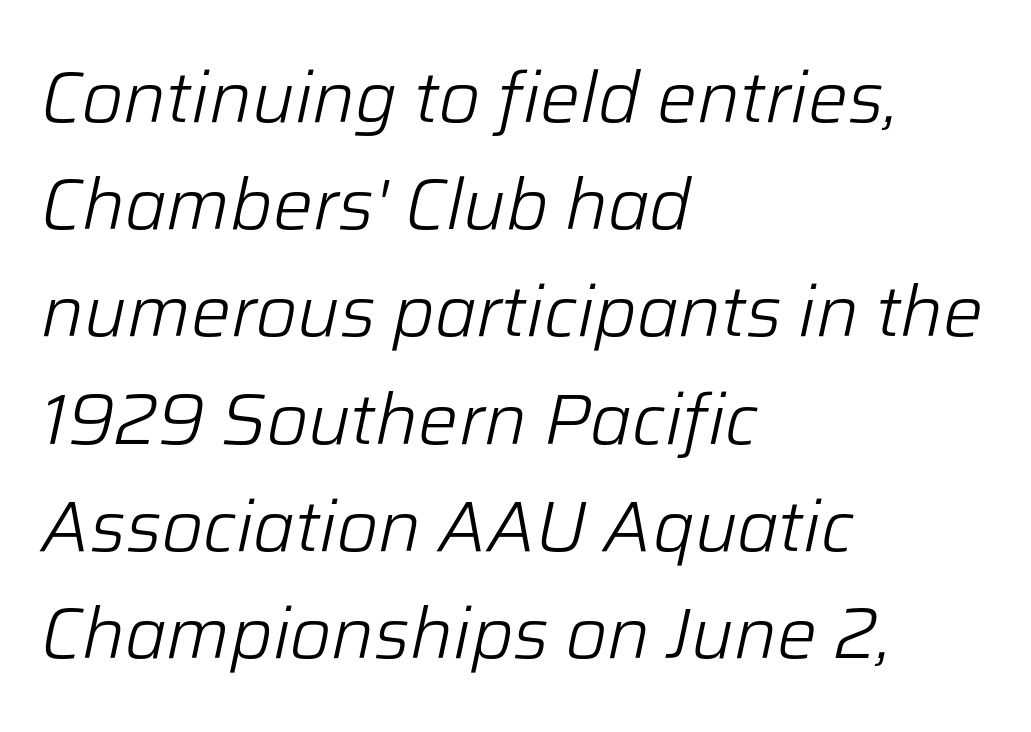
{"italic": "yes", "lean": "right", "slant_degrees": 12, "bold": "no", "weight": "light", "width": "normal", "stroke_contrast": "low", "x_height": "medium", "monospaced": "no", "underline": "no", "align": "left", "line_spacing": "normal", "line_spacing_ratio": 1.51, "letter_spacing": "normal", "letter_spacing_em": 0.0, "glyph_px": 71}
